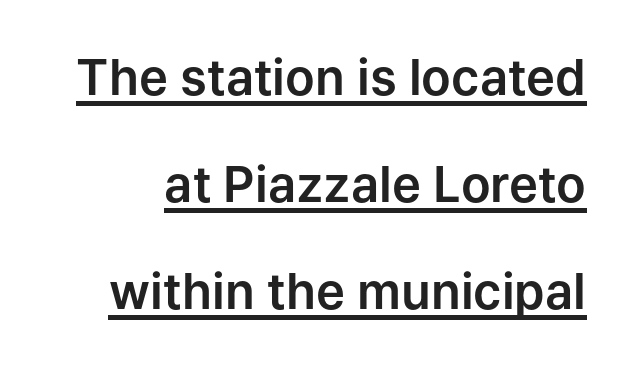
This sample carries an underscore along the baseline area. The passage shown is typeset with a sans-serif family. Here the designer chose a conventional face with non-uniform glyph widths. The letters stand straight up with perfectly vertical stems.
